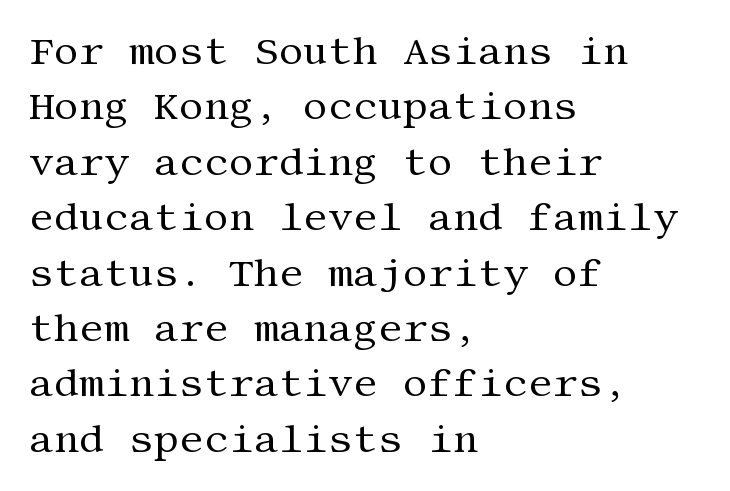
The image shows 39 px regular-weight serif type, upright; set left-aligned, normal line spacing (1.42x), normal letter spacing, not underlined; medium stroke contrast and a large x-height.
